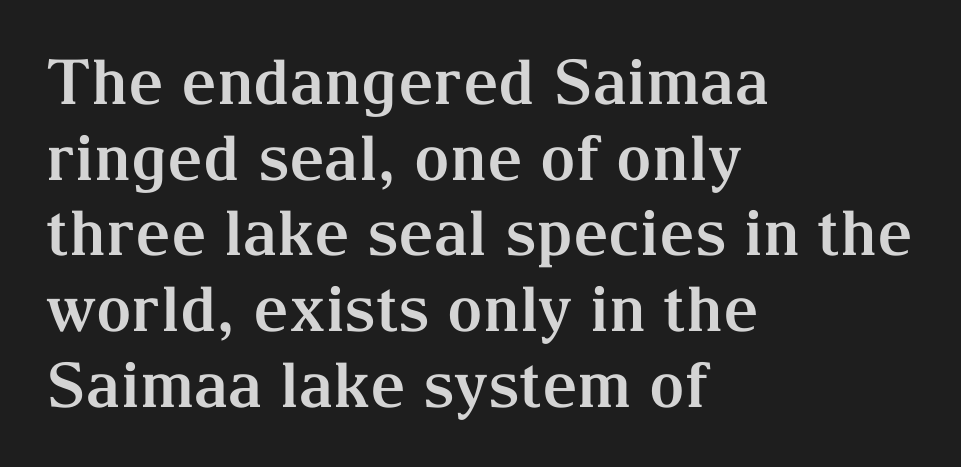
Tracking value appears to be zero — textbook default spacing. The designer went with a serif here, giving each stem small feet. Layout note: lines flush left. Heavy, bold letterforms. Underline: absent.
